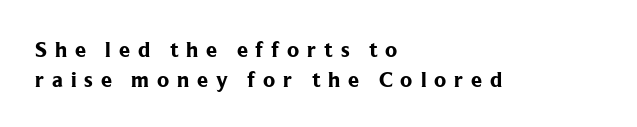
{"italic": "no", "bold": "yes", "underline": "no", "align": "left", "line_spacing": "normal", "line_spacing_ratio": 1.36, "letter_spacing": "wide", "letter_spacing_em": 0.36, "glyph_px": 22}
